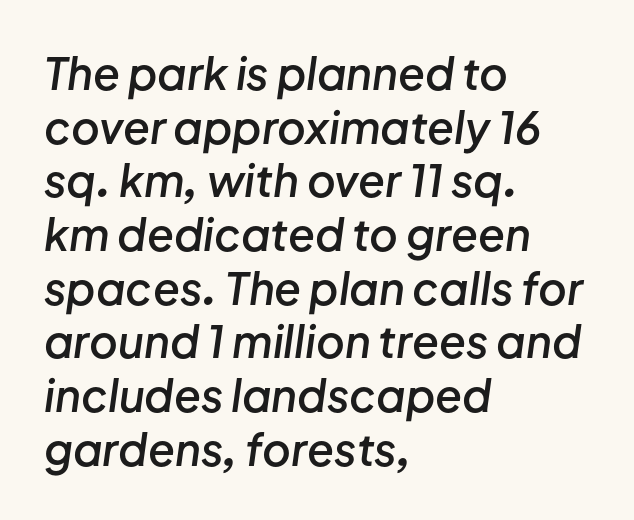
Q: Is the text bold? A: Semi-bold.
Q: Is the text italic (slanted)? A: Yes, it leans right by about 8 degrees.
Q: Is the text underlined? A: No.
Q: How is the paragraph aligned? A: Left-aligned.
Q: Is the spacing between letters normal or unusually wide? A: Normal.
Q: Width (condensed, normal, or wide)? A: Normal.
Q: Stroke contrast? A: Low.
Q: x-height? A: Medium.
Q: Monospaced? A: No.
